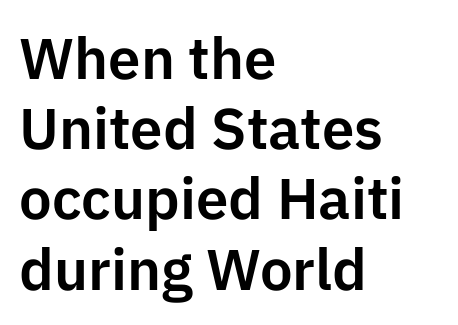
The image shows 58 px sans-serif type, upright; set left-aligned, line spacing 1.21x, normal letter spacing, not underlined; low stroke contrast and a medium x-height.
